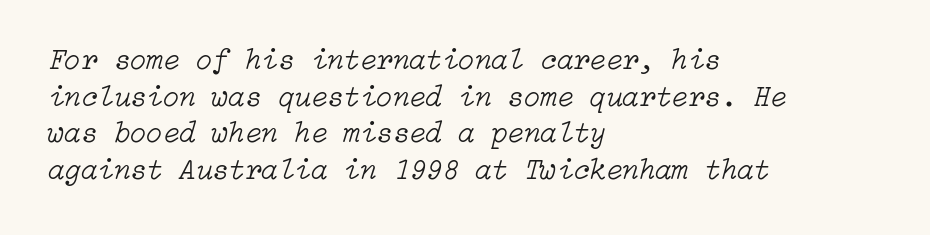
A classic flush-left, rag-right setting is used for this passage. This rendering leaves character spacing at its baseline value. Each row of text sits above clean, open space. Stroke mass is kept to a normal reading level or below. The text carries the slant typical of an italic or oblique font.
